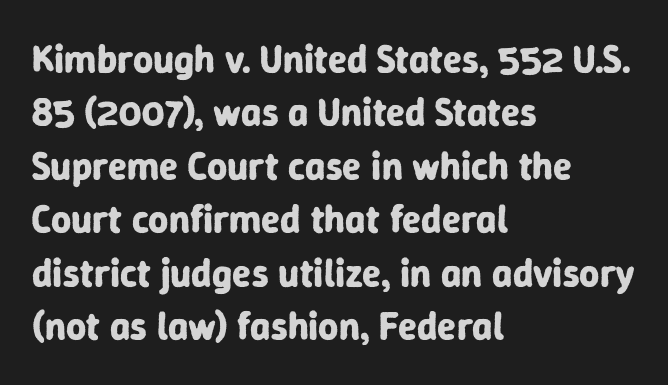
The compositor pushed each line to the left boundary. Nothing sits at the stroke ends, so this counts as sans-serif. Each new line begins a customary step beneath the previous one. These lines keep a tight, regular rhythm from letter to letter. This is the regular roman posture of the typeface. Letters rest on an invisible, unmarked baseline.
